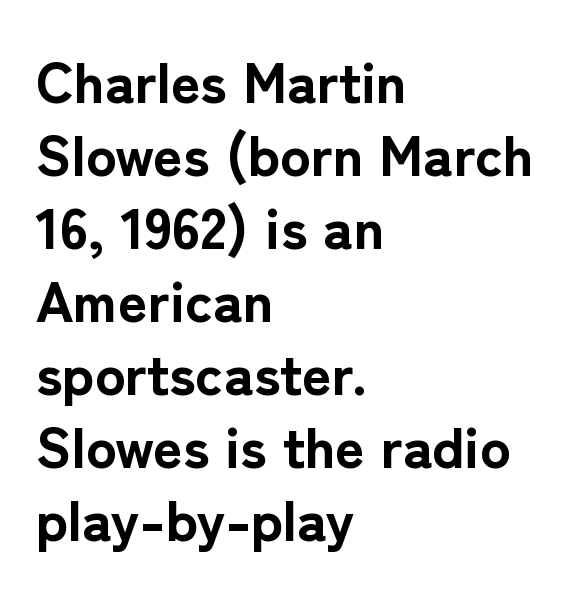
Q: Is the text bold? A: Yes.
Q: Is the text italic (slanted)? A: No, it is upright.
Q: Is the typeface a serif or a sans-serif typeface? A: Sans-serif.
Q: Is the text underlined? A: No.
Q: How is the paragraph aligned? A: Left-aligned.
Q: Is the spacing between letters normal or unusually wide? A: Normal.
Q: Is the spacing between lines tight, normal or loose? A: Normal.
Q: Width (condensed, normal, or wide)? A: Normal.
Q: Stroke contrast? A: Low.
Q: x-height? A: Medium.
Q: Monospaced? A: No.
